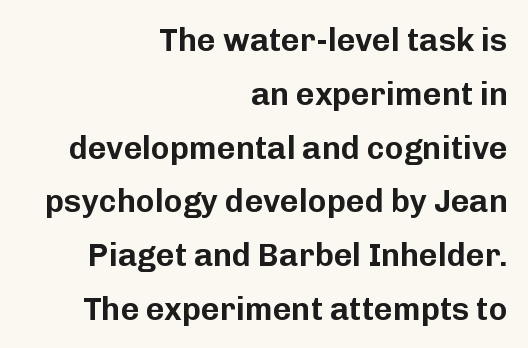
Serif or sans? Sans — the stroke terminals are bare. The space beneath each line is pristine and unruled. Notice how the stems are strictly vertical — no italics here. These lines sit exactly where default settings would place them. This sample has the flowing, uneven cadence of proportional lettering.
